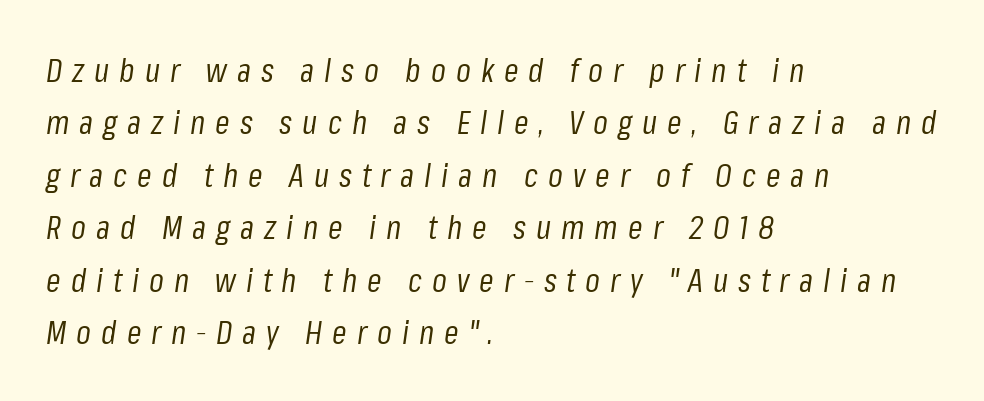
Q: Is the text bold? A: No.
Q: Is the text italic (slanted)? A: Yes, it leans right by about 8 degrees.
Q: Is the text underlined? A: No.
Q: How is the paragraph aligned? A: Left-aligned.
Q: Is the spacing between letters normal or unusually wide? A: Unusually wide.
Q: Is the spacing between lines tight, normal or loose? A: Normal.
Q: Width (condensed, normal, or wide)? A: Condensed.
Q: Stroke contrast? A: Low.
Q: x-height? A: Medium.
Q: Monospaced? A: No.
